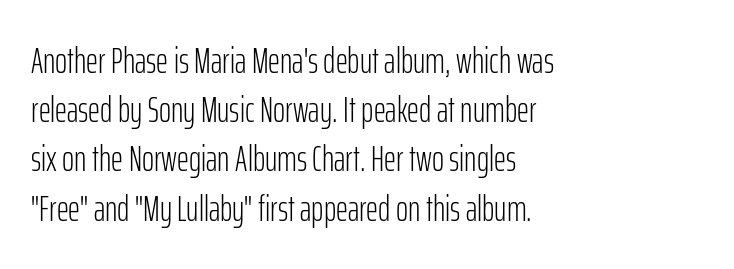
Q: Is the text bold? A: No.
Q: Is the text italic (slanted)? A: No, it is upright.
Q: Is the typeface a serif or a sans-serif typeface? A: Sans-serif.
Q: Is the text underlined? A: No.
Q: How is the paragraph aligned? A: Left-aligned.
Q: Is the spacing between letters normal or unusually wide? A: Normal.
Q: Is the spacing between lines tight, normal or loose? A: Normal.
Q: Width (condensed, normal, or wide)? A: Condensed.
Q: Stroke contrast? A: Low.
Q: x-height? A: Medium.
Q: Monospaced? A: No.
